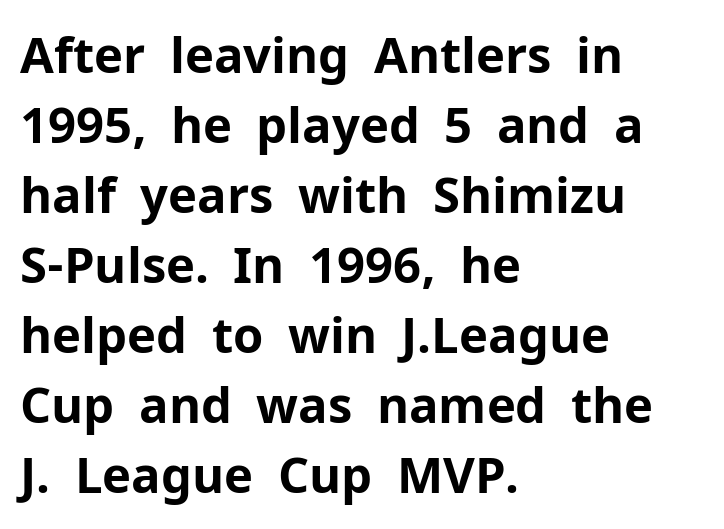
The rendering uses natural spacing where letterforms have individual widths. Is this a sans? Yes — the strokes have no serifs. In terms of posture, this sample is upright. The ragged edge is on the right, which tells us the setting is flush left. Here the glyphs are tracked normally, forming tight word shapes.
